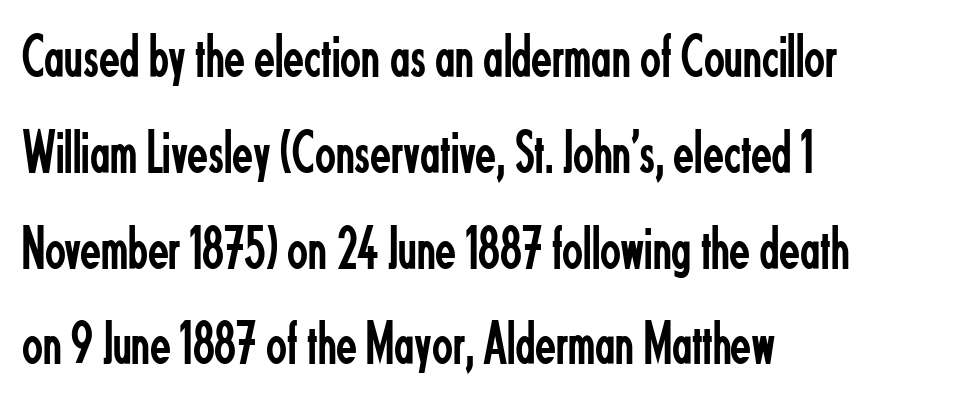
Q: Is the text bold? A: No.
Q: Is the text italic (slanted)? A: No, it is upright.
Q: Is the typeface a serif or a sans-serif typeface? A: Sans-serif.
Q: Is the text underlined? A: No.
Q: How is the paragraph aligned? A: Left-aligned.
Q: Is the spacing between letters normal or unusually wide? A: Normal.
Q: Is the spacing between lines tight, normal or loose? A: Normal.
Q: Width (condensed, normal, or wide)? A: Condensed.
Q: Stroke contrast? A: Low.
Q: x-height? A: Small.
Q: Monospaced? A: No.
